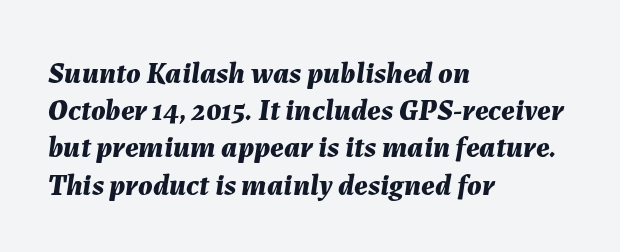
{"italic": "yes", "lean": "right", "slant_degrees": 7, "bold": "yes", "weight": "bold", "width": "normal", "stroke_contrast": "medium", "x_height": "medium", "monospaced": "no", "underline": "no", "align": "left", "line_spacing_ratio": 1.24, "letter_spacing": "normal", "letter_spacing_em": 0.0, "glyph_px": 30}
